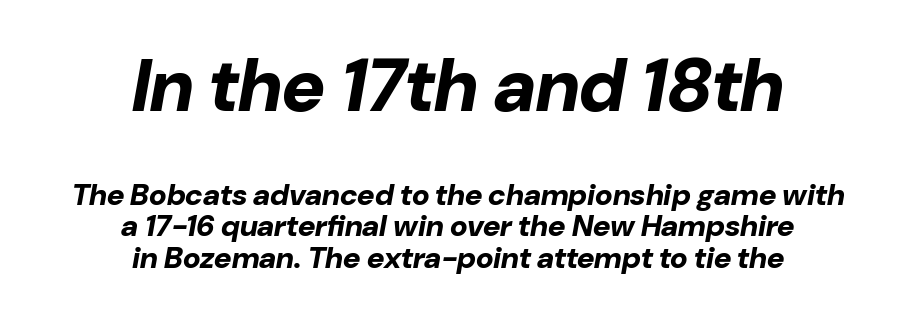
Q: Is the text bold? A: Yes.
Q: Is the text italic (slanted)? A: Yes, it leans right by about 10 degrees.
Q: Is the text underlined? A: No.
Q: How is the paragraph aligned? A: Centered.
Q: Is the spacing between letters normal or unusually wide? A: Normal.
Q: Is the spacing between lines tight, normal or loose? A: Tight.
Q: Which block of text is set in a larger size, the first (top) or the second (bottom)? A: The first (top) one.
Q: Width (condensed, normal, or wide)? A: Normal.
Q: Stroke contrast? A: Low.
Q: x-height? A: Medium.
Q: Monospaced? A: No.
